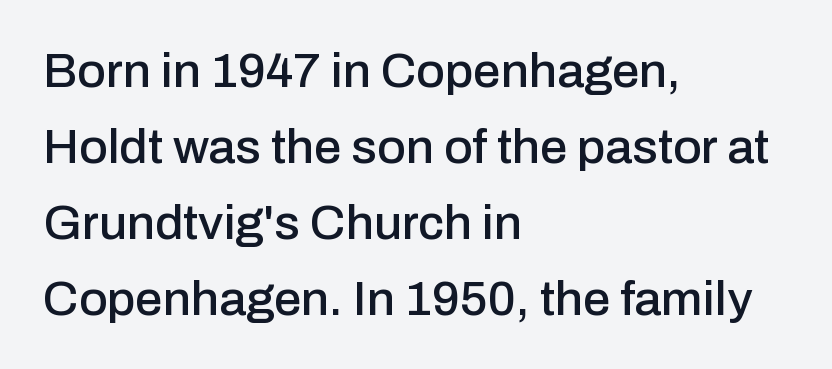
Is this a sans? Yes — the strokes have no serifs. Every character sits straight up, as roman type does. Summary of vertical rhythm: regular, with standard interline spacing. Is this a fixed-width face? No — the glyphs have proportional, varying widths. Quick note: underline off.
